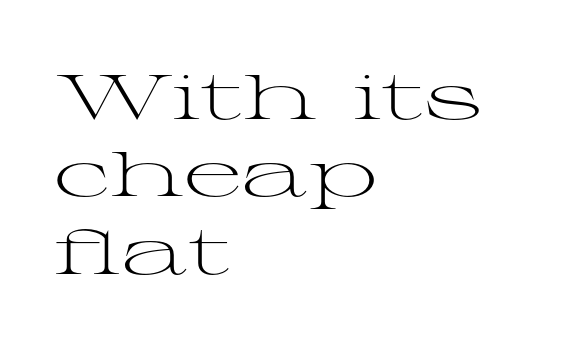
{"serif": "yes", "italic": "no", "bold": "no", "weight": "light", "width": "wide", "stroke_contrast": "medium", "x_height": "medium", "monospaced": "no", "underline": "no", "align": "left", "line_spacing_ratio": 1.23, "letter_spacing": "normal", "letter_spacing_em": 0.0, "glyph_px": 63}
